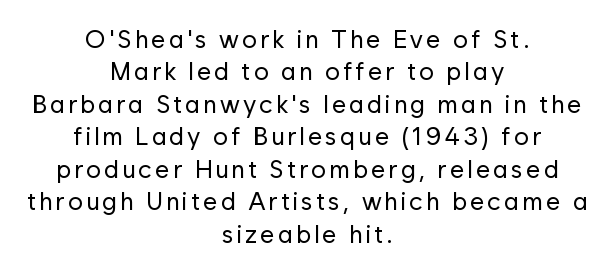
The image shows 25 px text type, upright; set centered, normal line spacing (1.3x), not underlined.
